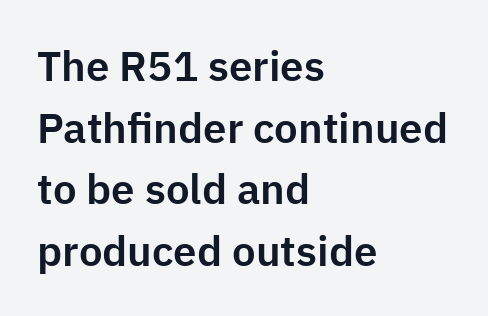
{"serif": "no", "italic": "no", "width": "normal", "stroke_contrast": "low", "x_height": "medium", "monospaced": "no", "underline": "no", "align": "left", "line_spacing": "normal", "line_spacing_ratio": 1.47, "letter_spacing": "normal", "letter_spacing_em": 0.0, "glyph_px": 42}
